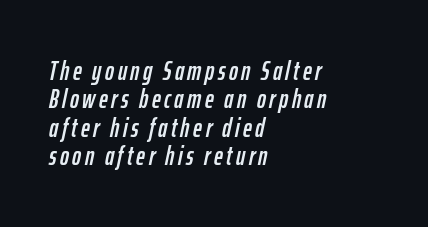
Q: Is the text italic (slanted)? A: Yes, it leans right by about 12 degrees.
Q: Is the text underlined? A: No.
Q: How is the paragraph aligned? A: Left-aligned.
Q: Is the spacing between lines tight, normal or loose? A: Tight.
